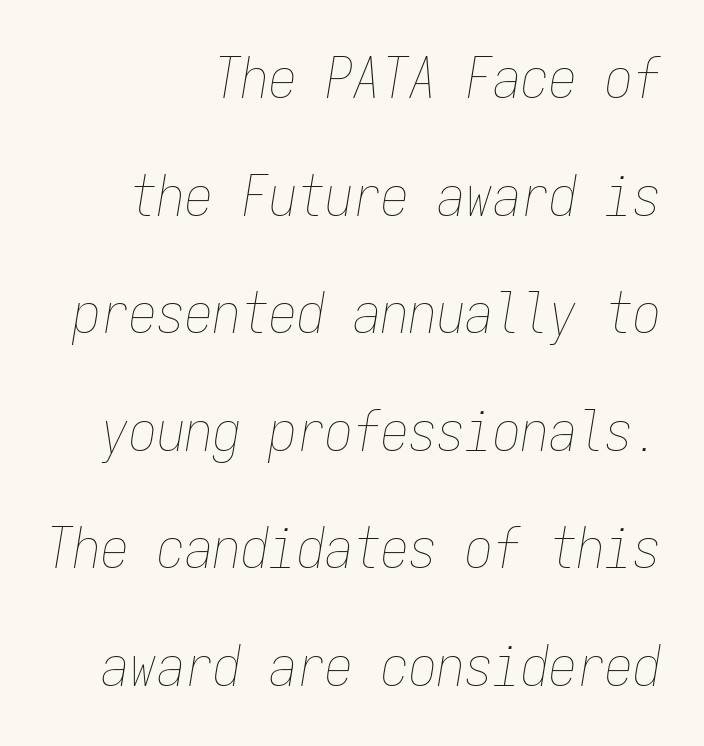
Q: Is the text bold? A: No.
Q: Is the text italic (slanted)? A: Yes, it leans right by about 9 degrees.
Q: Is the text underlined? A: No.
Q: How is the paragraph aligned? A: Right-aligned.
Q: Is the spacing between letters normal or unusually wide? A: Normal.
Q: Is the spacing between lines tight, normal or loose? A: Loose.
Q: Width (condensed, normal, or wide)? A: Condensed.
Q: Stroke contrast? A: Low.
Q: x-height? A: Medium.
Q: Monospaced? A: Yes.
